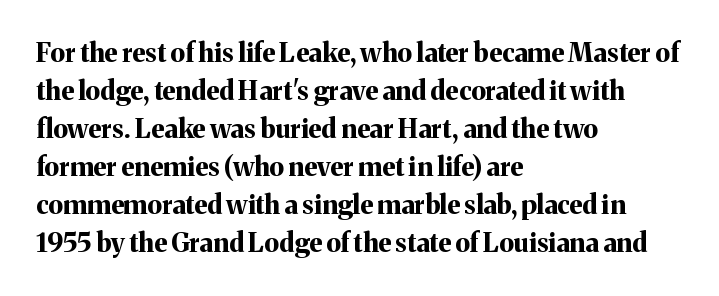
{"italic": "no", "bold": "yes", "underline": "no", "align": "left", "line_spacing": "normal", "line_spacing_ratio": 1.46, "letter_spacing": "normal", "letter_spacing_em": 0.0, "glyph_px": 26}
